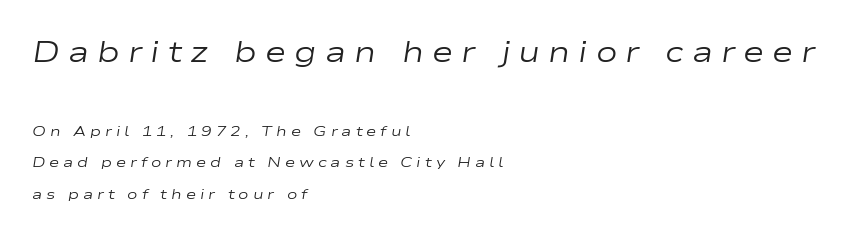
{"italic": "yes", "lean": "right", "slant_degrees": 9, "bold": "no", "weight": "regular", "width": "wide", "stroke_contrast": "low", "x_height": "medium", "monospaced": "no", "underline": "no", "align": "left", "line_spacing": "loose", "line_spacing_ratio": 2.26, "letter_spacing": "wide", "letter_spacing_em": 0.28, "larger_block": "first", "size_ratio": 2.07, "glyph_px": 29}
